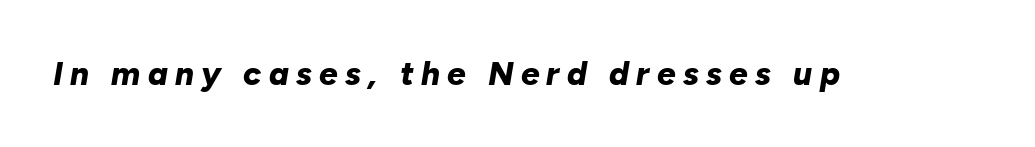
Q: Is the text bold? A: Yes.
Q: Is the text italic (slanted)? A: Yes, it leans right by about 10 degrees.
Q: Is the text underlined? A: No.
Q: Is the spacing between letters normal or unusually wide? A: Unusually wide.
Q: Width (condensed, normal, or wide)? A: Normal.
Q: Stroke contrast? A: Low.
Q: x-height? A: Medium.
Q: Monospaced? A: No.
